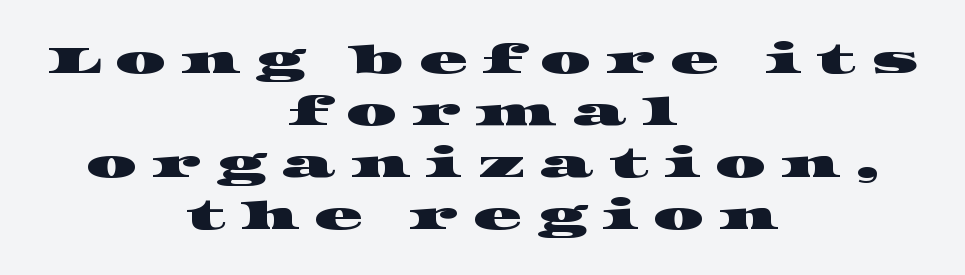
The image shows 40 px wide serif type; set centered, normal line spacing (1.3x), unusually wide letter spacing (+0.36 em), not underlined; high stroke contrast and a large x-height.
